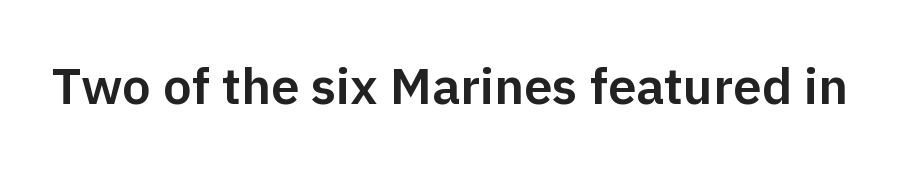
Q: Is the text italic (slanted)? A: No, it is upright.
Q: Is the typeface a serif or a sans-serif typeface? A: Sans-serif.
Q: Is the text underlined? A: No.
Q: Is the spacing between letters normal or unusually wide? A: Normal.
Q: Width (condensed, normal, or wide)? A: Normal.
Q: Stroke contrast? A: Low.
Q: x-height? A: Medium.
Q: Monospaced? A: No.
